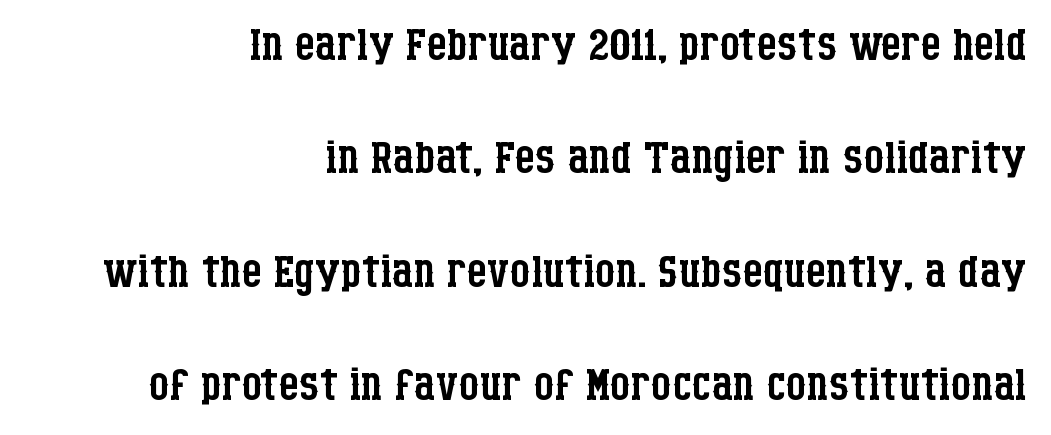
Q: Is the text bold? A: No.
Q: Is the text italic (slanted)? A: No, it is upright.
Q: Is the typeface a serif or a sans-serif typeface? A: Serif.
Q: Is the text underlined? A: No.
Q: How is the paragraph aligned? A: Right-aligned.
Q: Is the spacing between letters normal or unusually wide? A: Normal.
Q: Width (condensed, normal, or wide)? A: Condensed.
Q: Stroke contrast? A: Low.
Q: x-height? A: Large.
Q: Monospaced? A: No.
